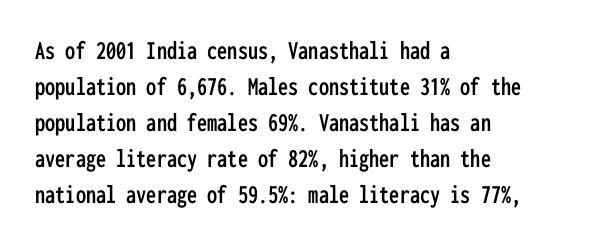
Q: Is the text italic (slanted)? A: No, it is upright.
Q: Is the text underlined? A: No.
Q: How is the paragraph aligned? A: Left-aligned.
Q: Is the spacing between letters normal or unusually wide? A: Normal.
Q: Is the spacing between lines tight, normal or loose? A: Normal.
